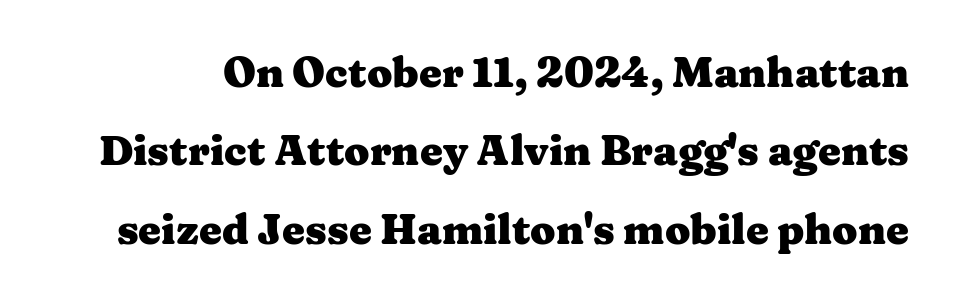
Stroke terminals: seriffed. Descenders are the only things crossing below the line. Glyph-to-glyph distance matches everyday printed text. These lines were composed using upright roman letters. This is heavy type, rendered in bold. Proportional: the letters do not fall into vertical columns.
